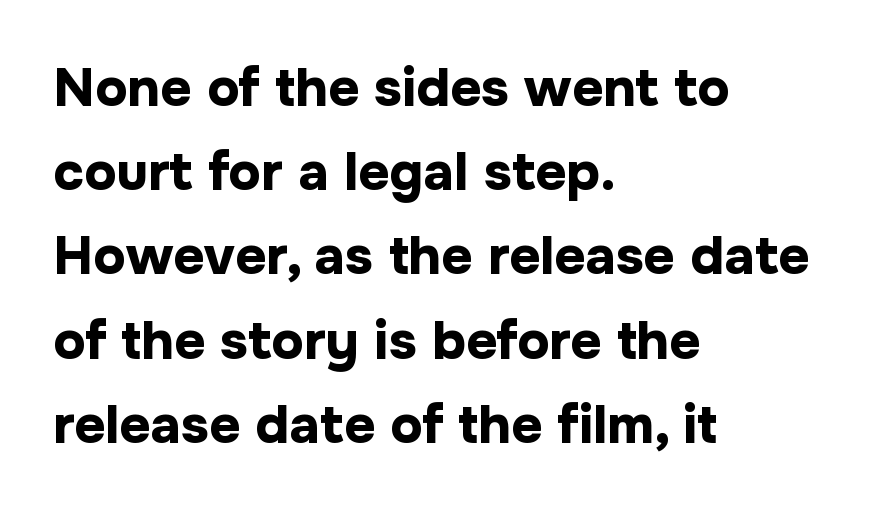
Are there feet on the stems? There aren't — it's a sans. The ragged edge is on the right, which tells us the setting is flush left. Nope, not italic — everything's standing straight. The space between consecutive lines is moderate. Glyph-to-glyph distance matches everyday printed text.
